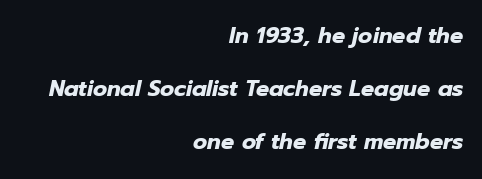
The typography opts for an oblique posture over an upright one. Is the block centered? No — it sits flush against the right margin. Its strokes are broad and dark, the hallmark of bold type. A clean baseline with only descenders dipping below it. These lines stand farther apart than default settings would place them.
